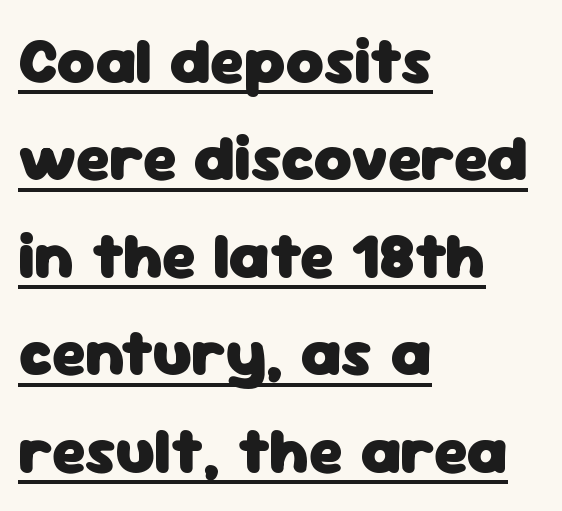
The typesetter has applied underlining to the passage shown. The typesetting leans heavy: a genuine bold. Regarding leading, the lines here are spaced in the standard way. The font's upright variant was chosen for this text. Letter spacing: default.
